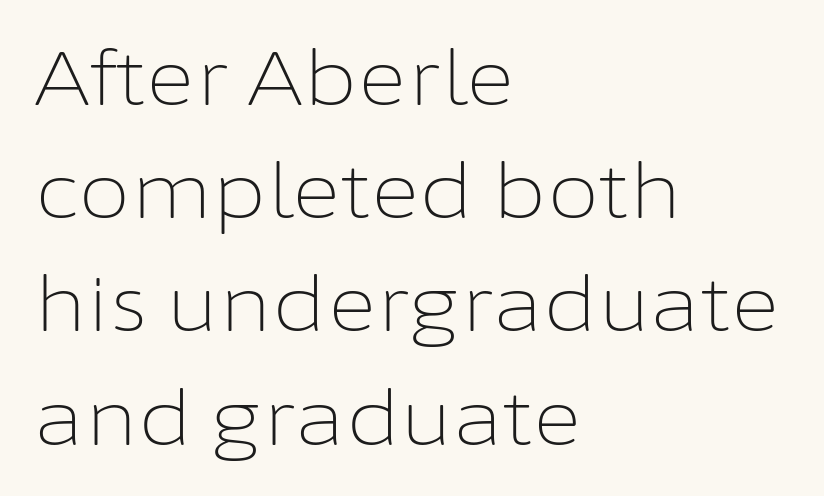
The image shows 76 px light sans-serif type, upright; set left-aligned, normal line spacing (1.49x), normal letter spacing, not underlined; low stroke contrast and a medium x-height.
